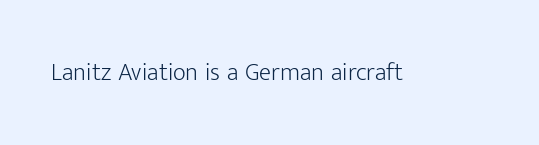
The rendering keeps characters at their native spacing. The font sits on the lighter half of the weight spectrum, regular included. Quick note: underline off. Is there any slant? The stems are plumb.
